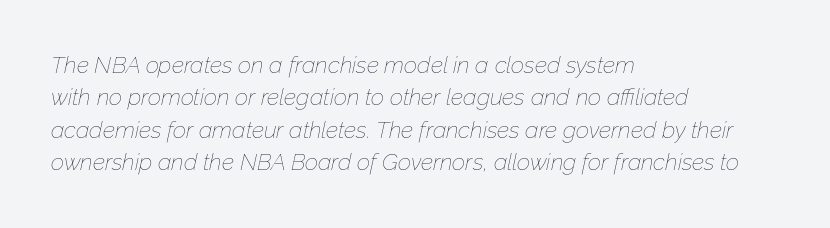
Q: Is the text bold? A: No.
Q: Is the text italic (slanted)? A: Yes, it leans right by about 12 degrees.
Q: Is the text underlined? A: No.
Q: How is the paragraph aligned? A: Left-aligned.
Q: Is the spacing between letters normal or unusually wide? A: Normal.
Q: Is the spacing between lines tight, normal or loose? A: Normal.
